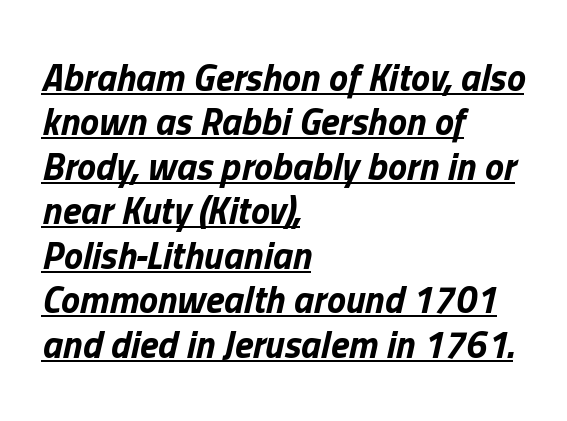
Is the block centered? No — it sits flush against the left margin. Notice how thick the strokes are: this is what a full bold looks like. Note the varied advance widths — an 'i' is clearly narrower than an 'm'. Caption: standard tracking, unaltered. The letters are slanted; this is an italic face.
